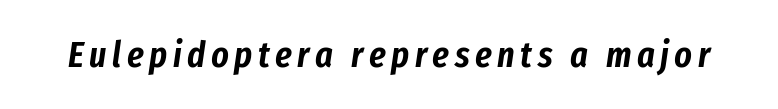
Q: Is the text italic (slanted)? A: Yes, it leans right by about 8 degrees.
Q: Is the text underlined? A: No.
Q: Width (condensed, normal, or wide)? A: Condensed.
Q: Stroke contrast? A: Low.
Q: x-height? A: Medium.
Q: Monospaced? A: No.
